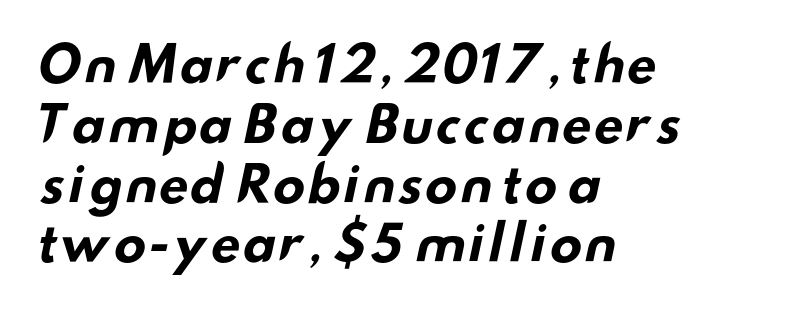
{"serif": "no", "bold": "yes", "weight": "bold", "width": "wide", "stroke_contrast": "low", "x_height": "small", "monospaced": "no", "underline": "no", "align": "left", "line_spacing_ratio": 1.22, "letter_spacing": "normal", "letter_spacing_em": 0.0, "glyph_px": 49}
